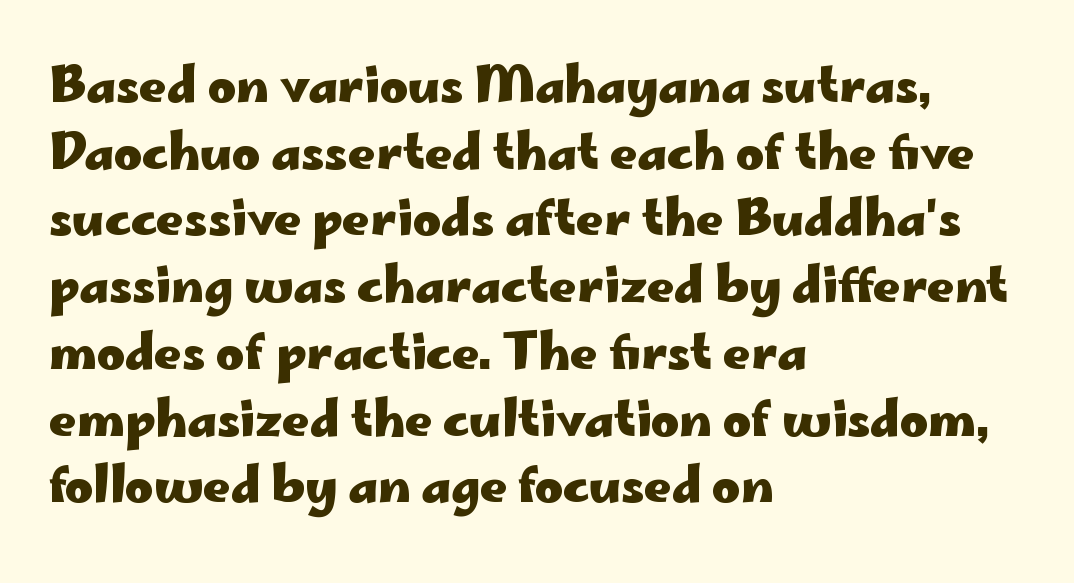
The font is running at its bold setting. The lines sit at an ordinary, default distance from one another. The ragged edge is on the right, which tells us the setting is flush left. A clean baseline with only descenders dipping below it. You could not count columns in this text — the font is proportionally spaced. Notice how the stems are strictly vertical — no italics here.
